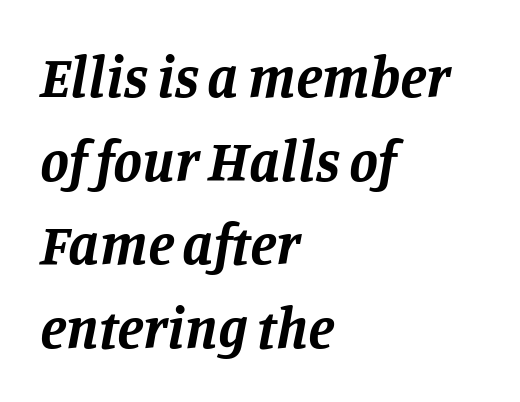
These lines stack with their left ends in a neat column. A full-strength bold gives these letters their thick strokes. Proportional: the letters do not fall into vertical columns. If you drew a line through each stem, it would be angled. The typeface chosen for these lines features serifs.
